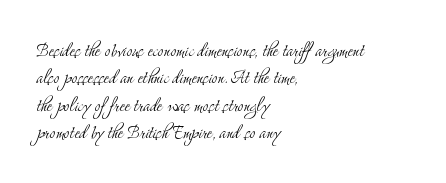
{"bold": "no", "underline": "no", "align": "left", "line_spacing": "normal", "line_spacing_ratio": 1.25, "letter_spacing": "normal", "letter_spacing_em": 0.0, "glyph_px": 22}
